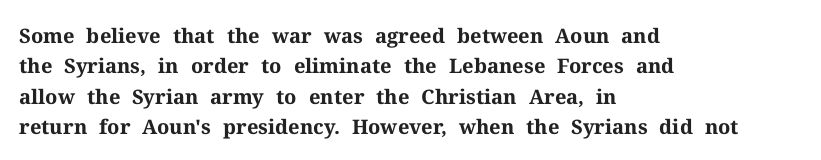
Q: Is the text bold? A: Yes.
Q: Is the text italic (slanted)? A: No, it is upright.
Q: Is the text underlined? A: No.
Q: How is the paragraph aligned? A: Left-aligned.
Q: Is the spacing between letters normal or unusually wide? A: Normal.
Q: Is the spacing between lines tight, normal or loose? A: Normal.
